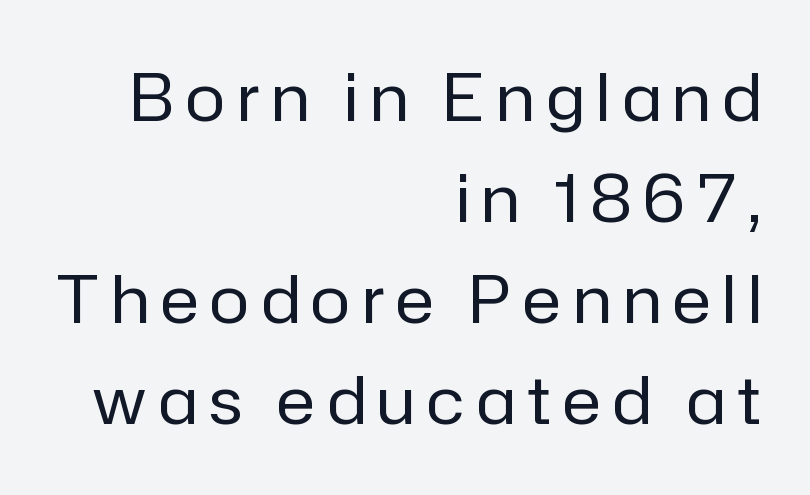
{"serif": "no", "italic": "no", "bold": "no", "weight": "regular", "width": "normal", "stroke_contrast": "low", "x_height": "medium", "monospaced": "no", "underline": "no", "align": "right", "line_spacing": "normal", "line_spacing_ratio": 1.53, "glyph_px": 66}
